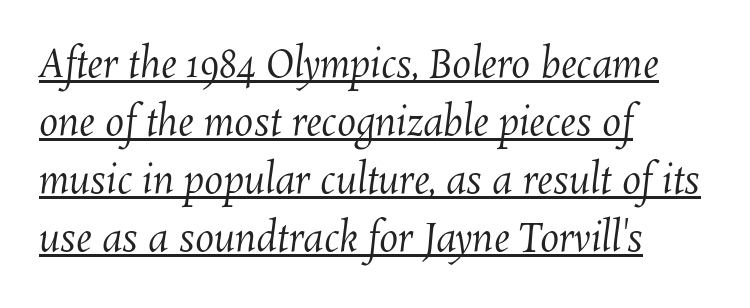
The image shows 38 px regular-weight type; set left-aligned, normal line spacing (1.53x), normal letter spacing, underlined; medium stroke contrast and a medium x-height.
